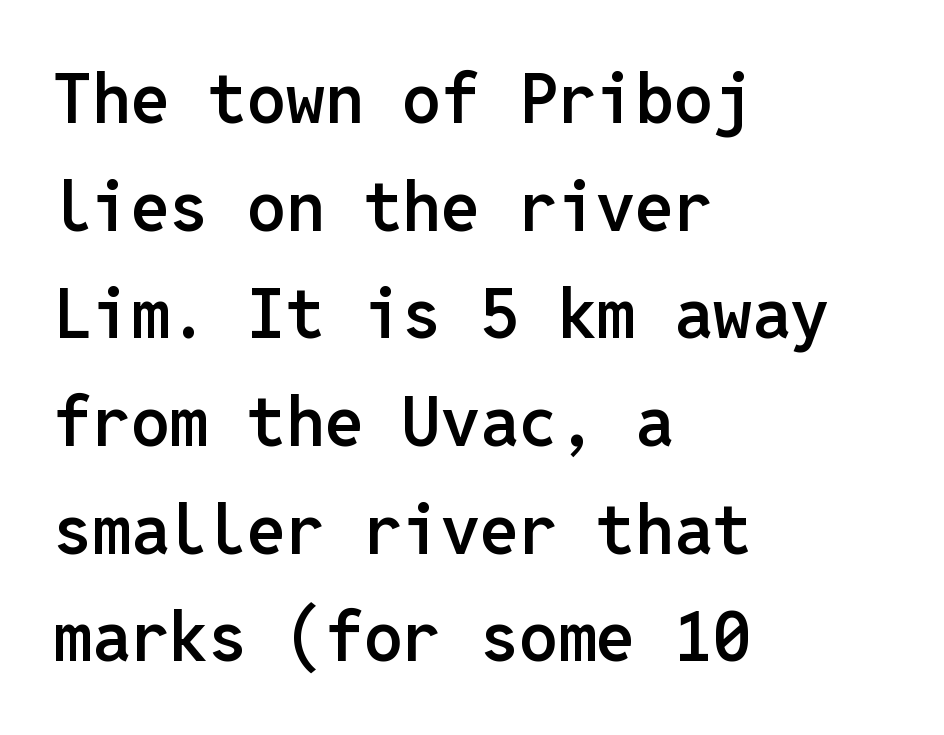
Beneath every word, the page is bare. Does the leading feel generous? No, just average. On the weight axis this lands at semibold, roughly 600. The typeface chosen for these lines omits serifs. Horizontally, the lines are justified to the leading edge only. Italic: no, the glyphs are upright roman.
